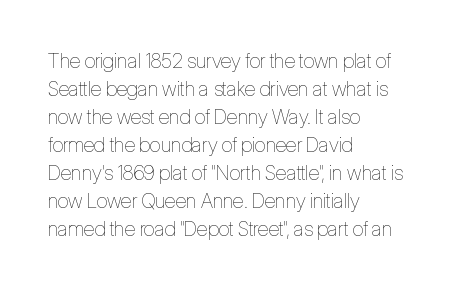
Q: Is the text bold? A: No.
Q: Is the text italic (slanted)? A: No, it is upright.
Q: Is the text underlined? A: No.
Q: How is the paragraph aligned? A: Left-aligned.
Q: Is the spacing between letters normal or unusually wide? A: Normal.
Q: Is the spacing between lines tight, normal or loose? A: Normal.
